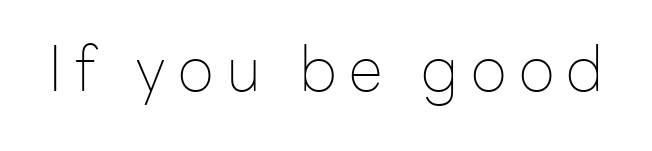
Heaviness? Minimal to ordinary, like unemphasized prose. The foot of each line stays bare and open. Posture: straight, roman, zero tilt. A typesetter would call this heavily tracked-out type. Varying glyph widths throughout — classic text-font behaviour. Does the type have serifs? No, each stem ends abruptly.
